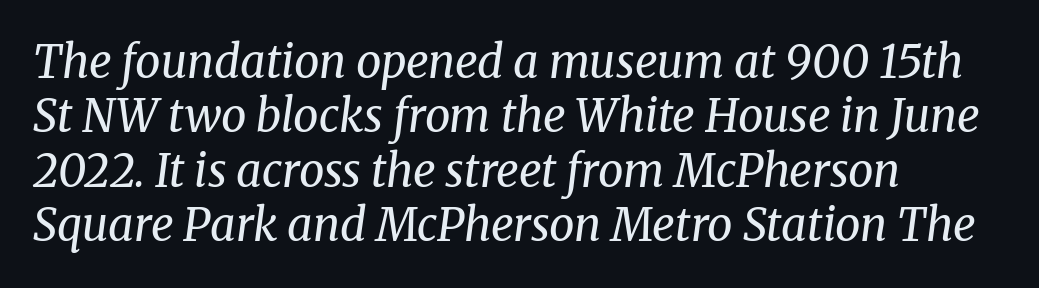
Q: Is the text bold? A: No.
Q: Is the text italic (slanted)? A: Yes, it leans right by about 8 degrees.
Q: Is the typeface a serif or a sans-serif typeface? A: Serif.
Q: Is the text underlined? A: No.
Q: How is the paragraph aligned? A: Left-aligned.
Q: Is the spacing between letters normal or unusually wide? A: Normal.
Q: Width (condensed, normal, or wide)? A: Normal.
Q: Stroke contrast? A: Medium.
Q: x-height? A: Medium.
Q: Monospaced? A: No.
